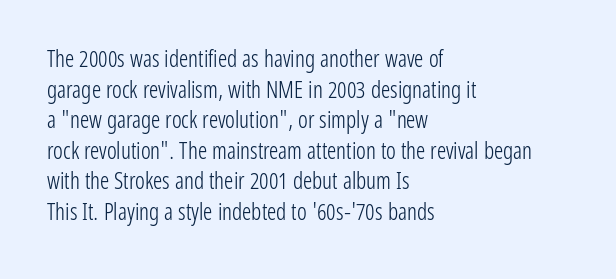
{"italic": "no", "bold": "no", "underline": "no", "align": "left", "line_spacing": "normal", "line_spacing_ratio": 1.33, "letter_spacing": "normal", "letter_spacing_em": 0.0, "glyph_px": 23}
